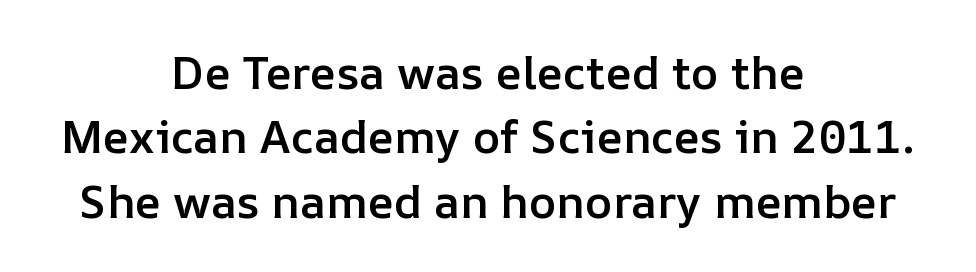
The characters look somewhat weighty, a semibold short of true bold. Rows of type keep a routine distance in the vertical direction. Default kerning and tracking; the words read as compact shapes. Notice how the stems are strictly vertical — no italics here. Is this a fixed-width face? No — the glyphs have proportional, varying widths. Underlining? Definitely not there.
